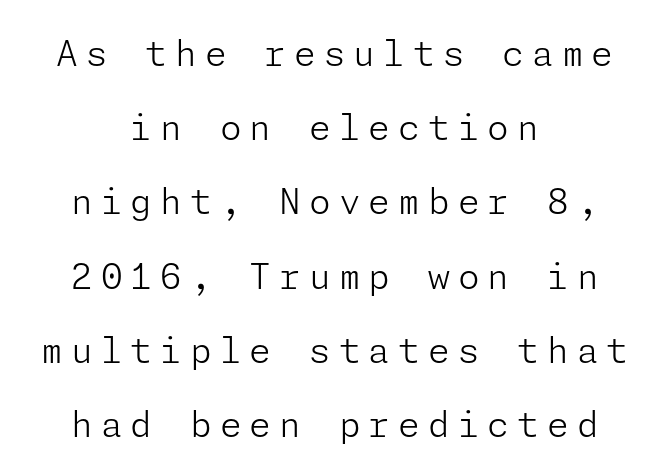
{"serif": "no", "italic": "no", "bold": "no", "weight": "light", "width": "normal", "stroke_contrast": "low", "x_height": "medium", "underline": "no", "align": "center", "line_spacing": "loose", "line_spacing_ratio": 2.12, "letter_spacing": "wide", "letter_spacing_em": 0.23, "glyph_px": 35}
